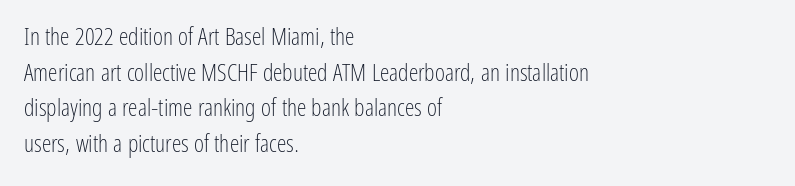
The image shows 24 px text type, upright; set left-aligned, normal line spacing (1.48x), normal letter spacing, not underlined.
